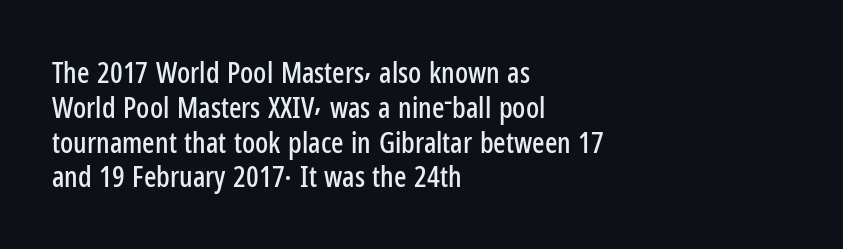
The image shows 29 px condensed sans-serif type, upright; set left-aligned, line spacing 1.2x, normal letter spacing, not underlined; low stroke contrast and a medium x-height.
